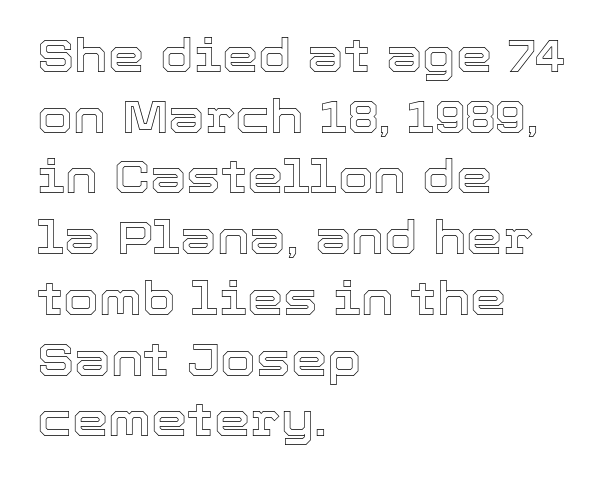
The image shows 46 px text type, upright; set left-aligned, normal line spacing (1.32x), normal letter spacing, not underlined; a medium x-height.
